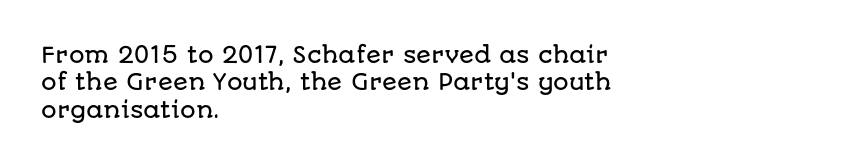
The image shows 22 px text type, upright; set left-aligned, normal line spacing (1.25x), normal letter spacing, not underlined.
